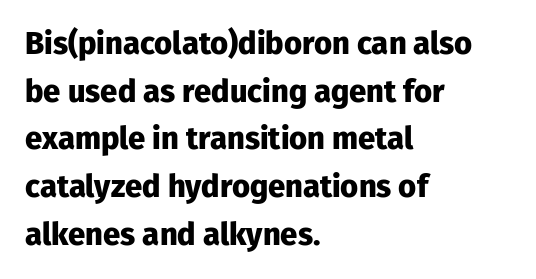
The image shows 31 px heavy sans-serif type, upright; set left-aligned, normal line spacing (1.54x), normal letter spacing, not underlined; low stroke contrast and a medium x-height.
